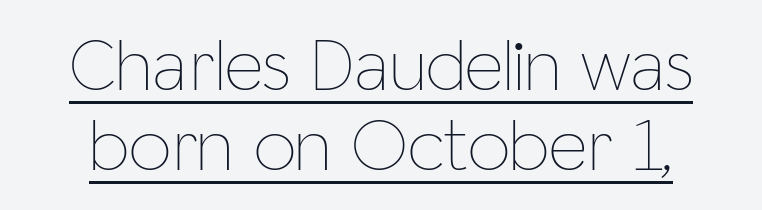
Q: Is the text bold? A: No.
Q: Is the text italic (slanted)? A: No, it is upright.
Q: Is the text underlined? A: Yes.
Q: Is the spacing between letters normal or unusually wide? A: Normal.
Q: Is the spacing between lines tight, normal or loose? A: Tight.
Q: Width (condensed, normal, or wide)? A: Condensed.
Q: Stroke contrast? A: Low.
Q: x-height? A: Medium.
Q: Monospaced? A: No.
